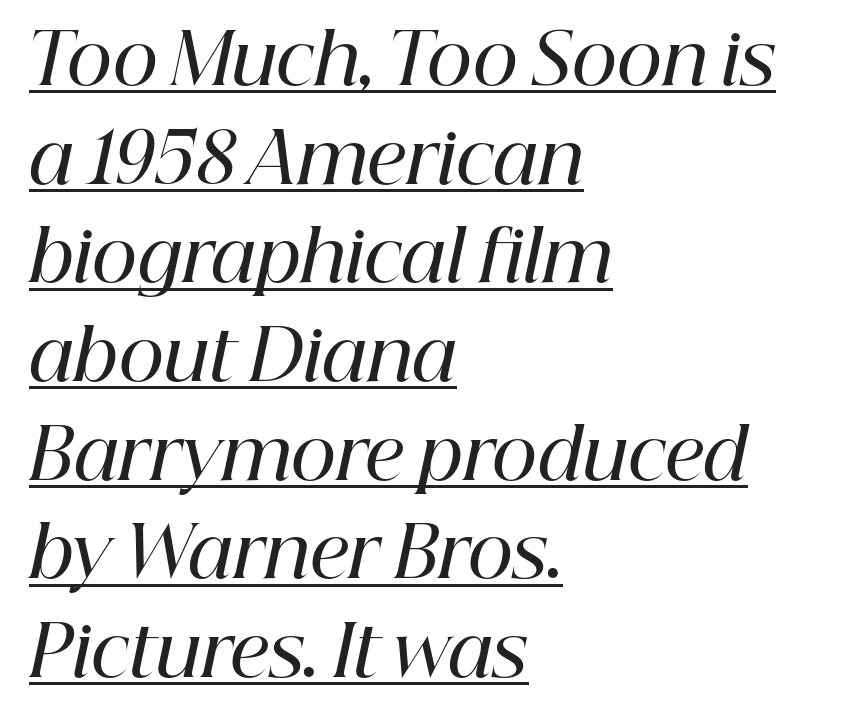
The image shows 70 px semibold serif type, italic (leaning right); set left-aligned, normal line spacing (1.41x), normal letter spacing, underlined; high stroke contrast and a medium x-height.
